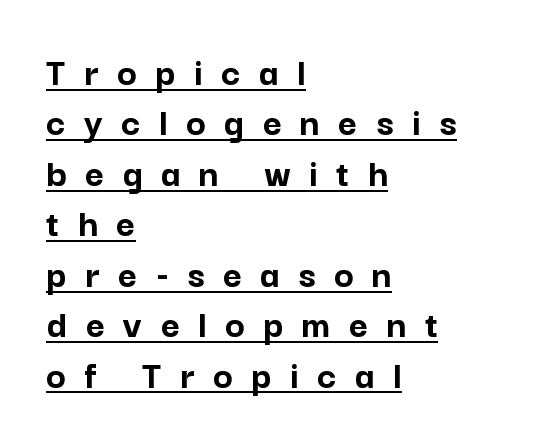
Q: Is the text bold? A: Yes.
Q: Is the text italic (slanted)? A: No, it is upright.
Q: Is the typeface a serif or a sans-serif typeface? A: Sans-serif.
Q: Is the text underlined? A: Yes.
Q: How is the paragraph aligned? A: Left-aligned.
Q: Is the spacing between letters normal or unusually wide? A: Unusually wide.
Q: Width (condensed, normal, or wide)? A: Normal.
Q: Stroke contrast? A: Low.
Q: x-height? A: Medium.
Q: Monospaced? A: No.
